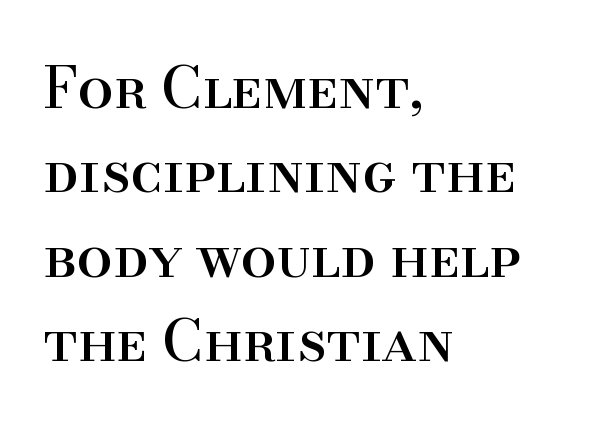
The image shows 57 px serif type, upright; set left-aligned, normal line spacing (1.48x), normal letter spacing, not underlined; high stroke contrast and a small x-height.
